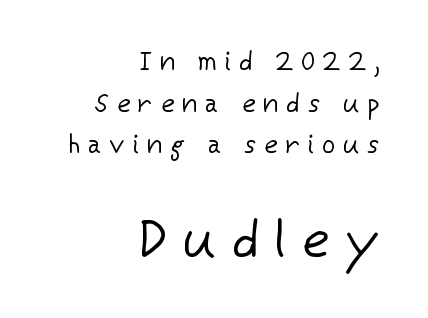
Q: Is the text bold? A: No.
Q: Is the text italic (slanted)? A: No, it is upright.
Q: Is the typeface a serif or a sans-serif typeface? A: Sans-serif.
Q: Is the text underlined? A: No.
Q: How is the paragraph aligned? A: Right-aligned.
Q: Is the spacing between letters normal or unusually wide? A: Unusually wide.
Q: Is the spacing between lines tight, normal or loose? A: Normal.
Q: Which block of text is set in a larger size, the first (top) or the second (bottom)? A: The second (bottom) one.
Q: Width (condensed, normal, or wide)? A: Normal.
Q: Stroke contrast? A: Low.
Q: x-height? A: Medium.
Q: Monospaced? A: No.
